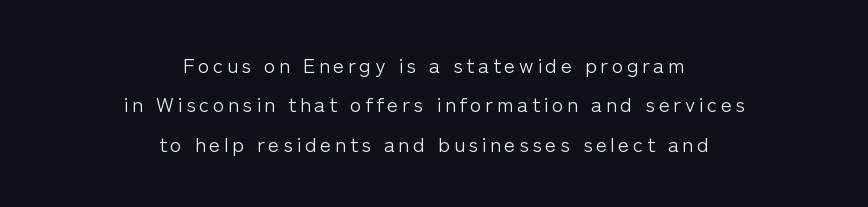
The image shows 21 px text type, upright; set centered, line spacing 1.88x, not underlined.
